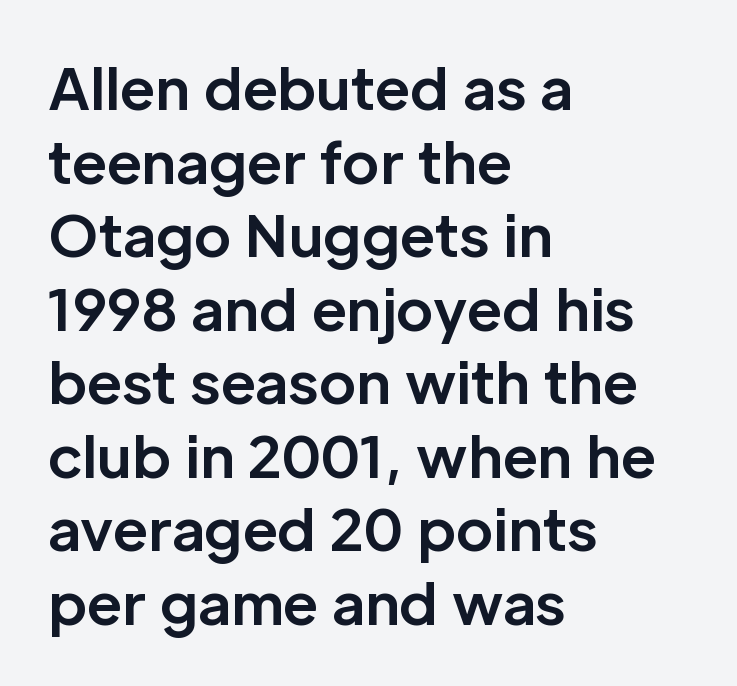
{"serif": "no", "italic": "no", "bold": "yes", "weight": "bold", "width": "normal", "stroke_contrast": "low", "x_height": "medium", "monospaced": "no", "underline": "no", "align": "left", "line_spacing": "normal", "line_spacing_ratio": 1.29, "letter_spacing": "normal", "letter_spacing_em": 0.0, "glyph_px": 57}
